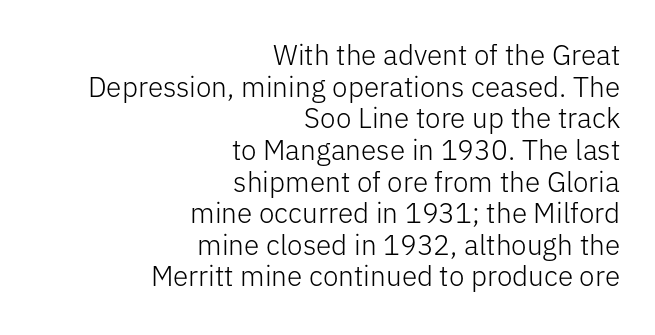
The image shows 28 px light sans-serif type, upright; set right-aligned, tight line spacing (1.13x), normal letter spacing, not underlined; low stroke contrast and a medium x-height.
